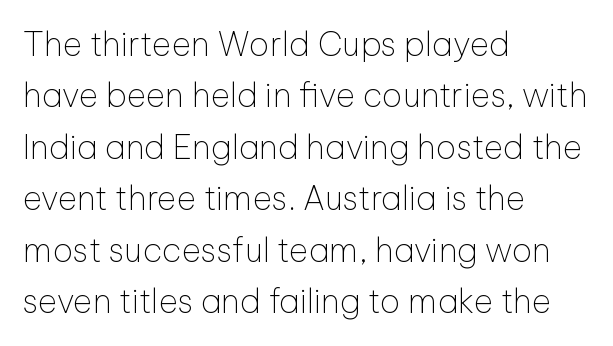
Anything drawn beneath the words? Only blank space. The characters display no serif detailing; their extremities are plain. The letters stand straight up with perfectly vertical stems. One-word summary of the alignment: left.
